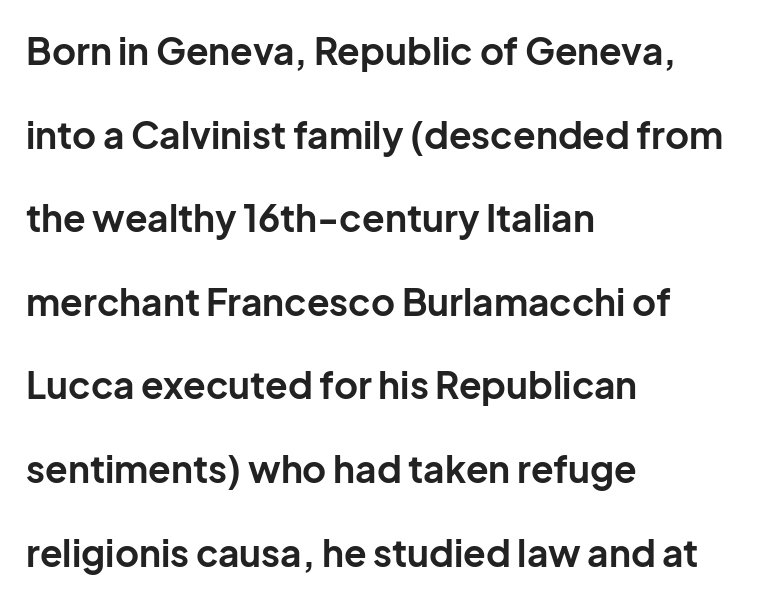
Honestly, the rows look like they've been pulled way apart. Nobody touched the tracking dial on this one. The glyphs in this specimen are sans serif. Unlike italic type, these characters show no tilt at all.
